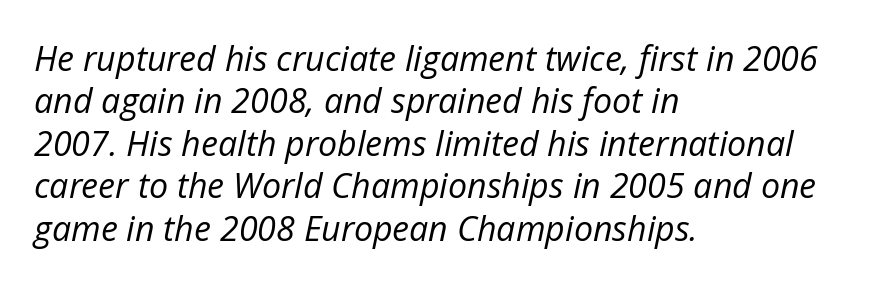
The image shows 34 px regular-weight type, italic (leaning right); set left-aligned, normal line spacing (1.25x), normal letter spacing, not underlined; low stroke contrast and a medium x-height.
